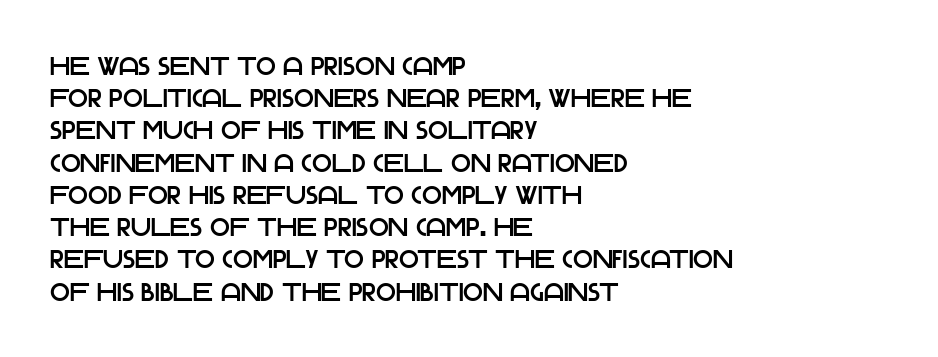
Q: Is the text italic (slanted)? A: No, it is upright.
Q: Is the text underlined? A: No.
Q: How is the paragraph aligned? A: Left-aligned.
Q: Is the spacing between letters normal or unusually wide? A: Normal.
